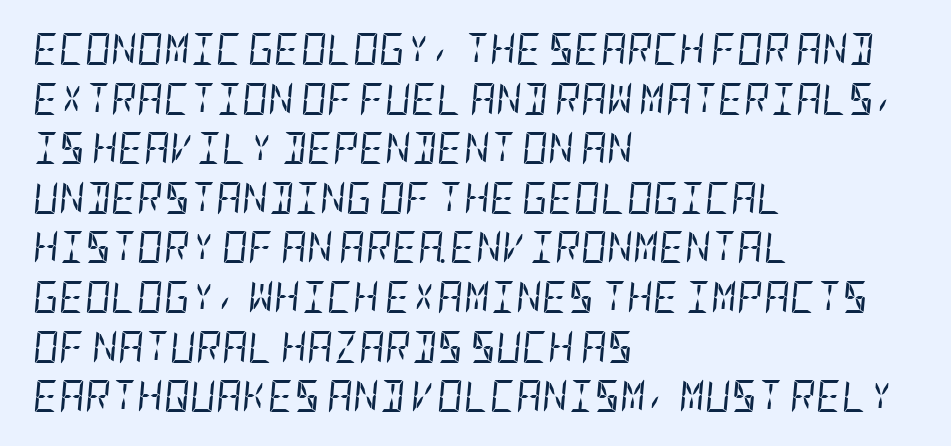
Q: Is the text bold? A: No.
Q: Is the text italic (slanted)? A: Yes, it leans right by about 5 degrees.
Q: Is the text underlined? A: No.
Q: How is the paragraph aligned? A: Left-aligned.
Q: Is the spacing between letters normal or unusually wide? A: Normal.
Q: Is the spacing between lines tight, normal or loose? A: Normal.
Q: Width (condensed, normal, or wide)? A: Condensed.
Q: Stroke contrast? A: Low.
Q: x-height? A: Large.
